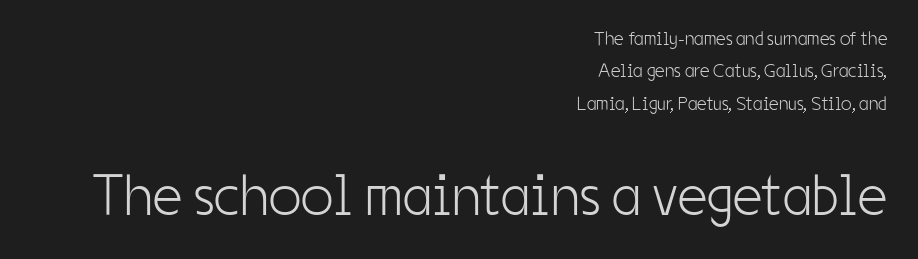
Q: Is the text bold? A: No.
Q: Is the text italic (slanted)? A: No, it is upright.
Q: Is the typeface a serif or a sans-serif typeface? A: Sans-serif.
Q: Is the text underlined? A: No.
Q: How is the paragraph aligned? A: Right-aligned.
Q: Is the spacing between letters normal or unusually wide? A: Normal.
Q: Is the spacing between lines tight, normal or loose? A: Normal.
Q: Which block of text is set in a larger size, the first (top) or the second (bottom)? A: The second (bottom) one.
Q: Width (condensed, normal, or wide)? A: Condensed.
Q: Stroke contrast? A: Low.
Q: x-height? A: Medium.
Q: Monospaced? A: No.
